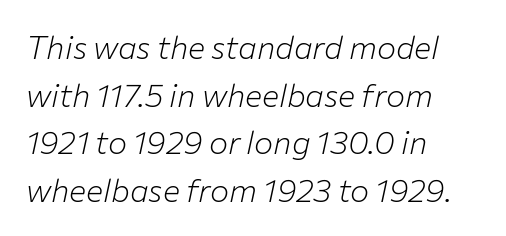
The horizontal fit of the characters is conventional and even. The rendering applies a slant to the glyphs. Reading down the column, the eye jumps a familiar distance to each next line. No word sits above an underline.
